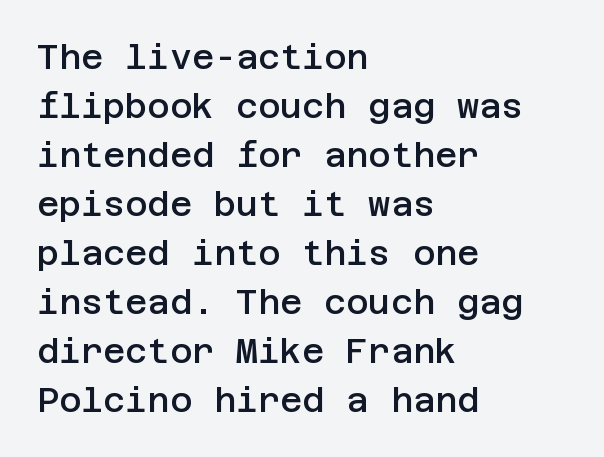
Q: Is the text bold? A: Semi-bold.
Q: Is the text italic (slanted)? A: No, it is upright.
Q: Is the typeface a serif or a sans-serif typeface? A: Sans-serif.
Q: Is the text underlined? A: No.
Q: How is the paragraph aligned? A: Left-aligned.
Q: Is the spacing between letters normal or unusually wide? A: Normal.
Q: Is the spacing between lines tight, normal or loose? A: Normal.
Q: Width (condensed, normal, or wide)? A: Normal.
Q: Stroke contrast? A: Low.
Q: x-height? A: Large.
